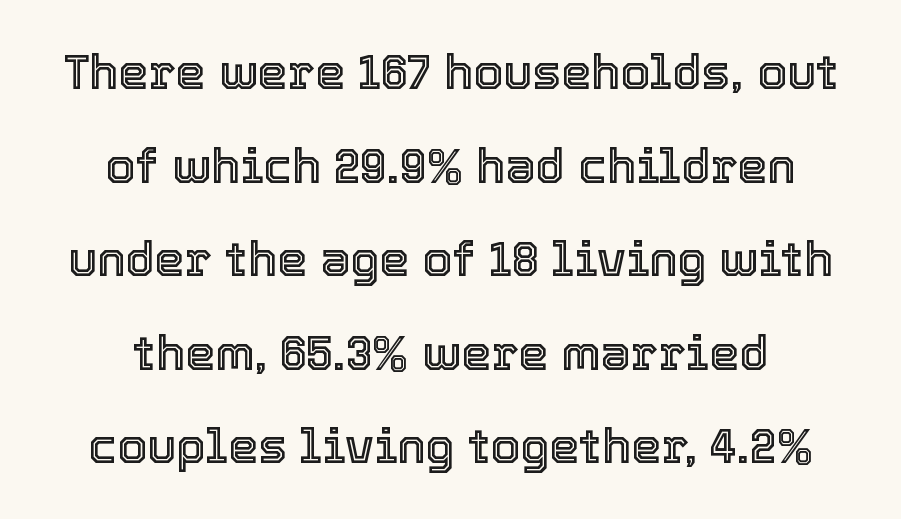
The space between consecutive lines is lavish. Inter-character spacing is left at the font's built-in metrics. The foot of each line stays bare and open. This sample uses an upright cut, with every glyph sitting square on the baseline.
